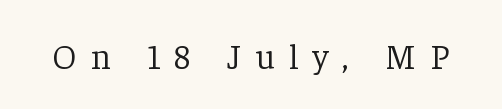
Q: Is the text bold? A: No.
Q: Is the text italic (slanted)? A: No, it is upright.
Q: Is the typeface a serif or a sans-serif typeface? A: Serif.
Q: Is the text underlined? A: No.
Q: Is the spacing between letters normal or unusually wide? A: Unusually wide.
Q: Width (condensed, normal, or wide)? A: Normal.
Q: Stroke contrast? A: Low.
Q: x-height? A: Medium.
Q: Monospaced? A: No.
